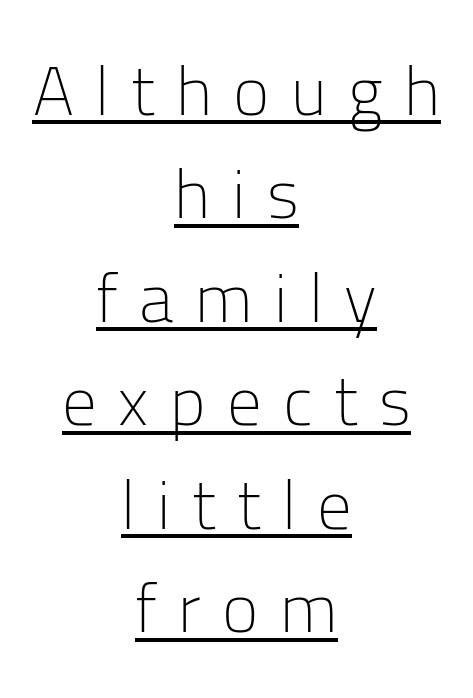
Q: Is the text bold? A: No.
Q: Is the text italic (slanted)? A: No, it is upright.
Q: Is the typeface a serif or a sans-serif typeface? A: Sans-serif.
Q: Is the text underlined? A: Yes.
Q: How is the paragraph aligned? A: Centered.
Q: Is the spacing between letters normal or unusually wide? A: Unusually wide.
Q: Is the spacing between lines tight, normal or loose? A: Normal.
Q: Width (condensed, normal, or wide)? A: Normal.
Q: Stroke contrast? A: Low.
Q: x-height? A: Medium.
Q: Monospaced? A: No.
